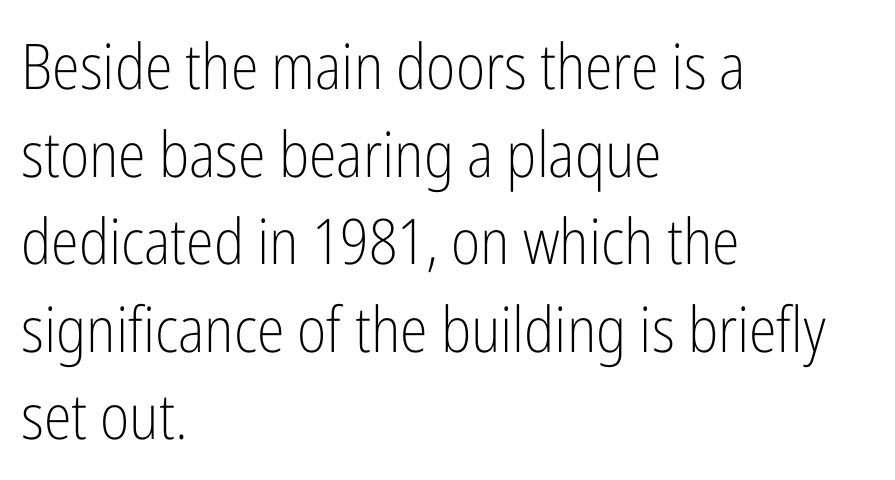
The rendering uses natural spacing where letterforms have individual widths. You can tell it's not italic because the verticals are truly vertical. The face looks like a standard text weight, possibly lighter. The characters display no serif detailing; their extremities are plain. Words float on clear page, feet unadorned. The space between consecutive lines is moderate.
